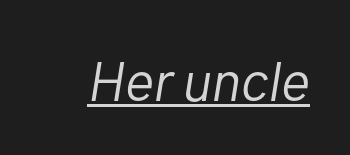
The image shows 56 px light type, italic (leaning right); set normal letter spacing, underlined; low stroke contrast and a medium x-height.
